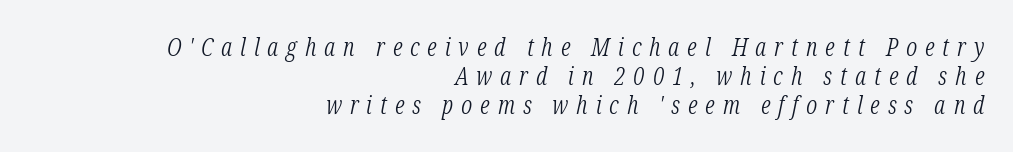
{"italic": "yes", "lean": "right", "slant_degrees": 12, "bold": "no", "underline": "no", "align": "right", "line_spacing_ratio": 1.17, "letter_spacing": "wide", "letter_spacing_em": 0.32, "glyph_px": 25}
